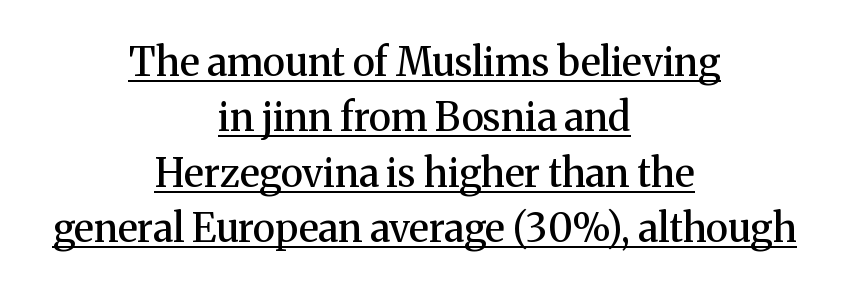
The vertical gap from one line to the next is medium. Is this a fixed-width face? No — the glyphs have proportional, varying widths. The passage shown is semibold, sitting just below true bold. Compared with typical body copy, the letter spacing here is the same. Are there feet on the stems? There are — it's a serif. Typeset on center — no edge is straight.
